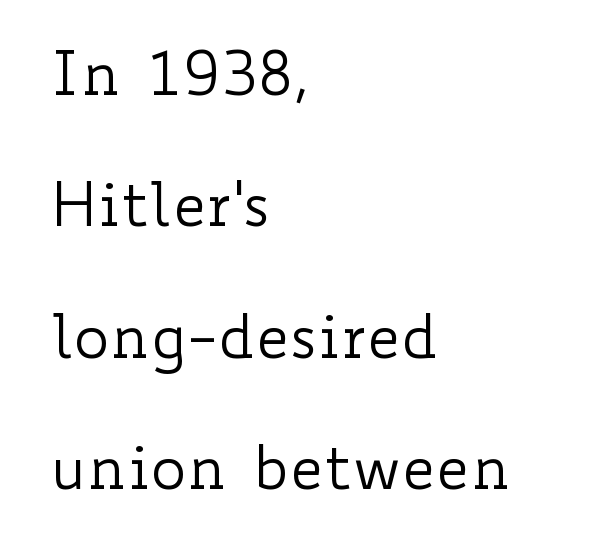
Q: Is the text bold? A: No.
Q: Is the text italic (slanted)? A: No, it is upright.
Q: Is the text underlined? A: No.
Q: How is the paragraph aligned? A: Left-aligned.
Q: Is the spacing between letters normal or unusually wide? A: Normal.
Q: Is the spacing between lines tight, normal or loose? A: Loose.
Q: Width (condensed, normal, or wide)? A: Wide.
Q: Stroke contrast? A: Low.
Q: x-height? A: Small.
Q: Monospaced? A: No.
